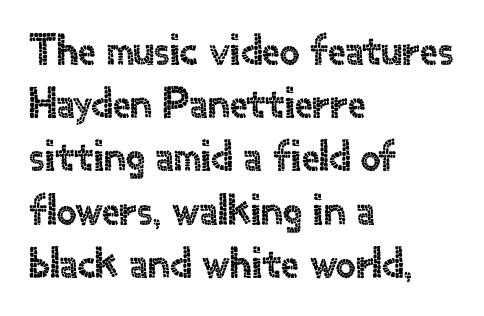
{"serif": "no", "italic": "no", "width": "normal", "x_height": "small", "monospaced": "no", "underline": "no", "align": "left", "line_spacing_ratio": 1.21, "letter_spacing": "normal", "letter_spacing_em": 0.0, "glyph_px": 44}
